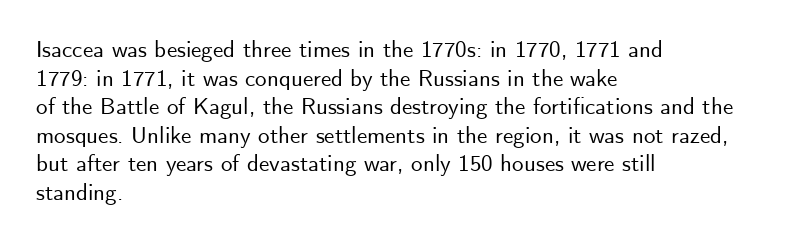
Q: Is the text italic (slanted)? A: No, it is upright.
Q: Is the text underlined? A: No.
Q: How is the paragraph aligned? A: Left-aligned.
Q: Is the spacing between letters normal or unusually wide? A: Normal.
